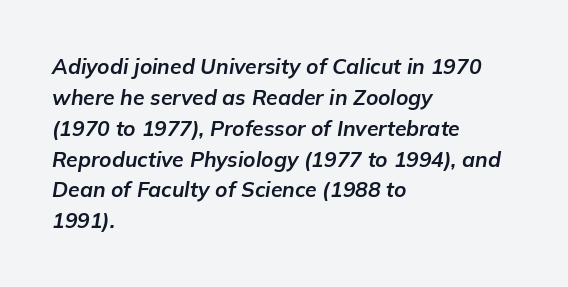
Caption: bold face, heavy strokes. Lines of text with bare space underneath. These lines stack with their left ends in a neat column. These lines sit exactly where default settings would place them. The axis of the letterforms is tilted away from vertical. A typesetter would call this zero additional tracking.
